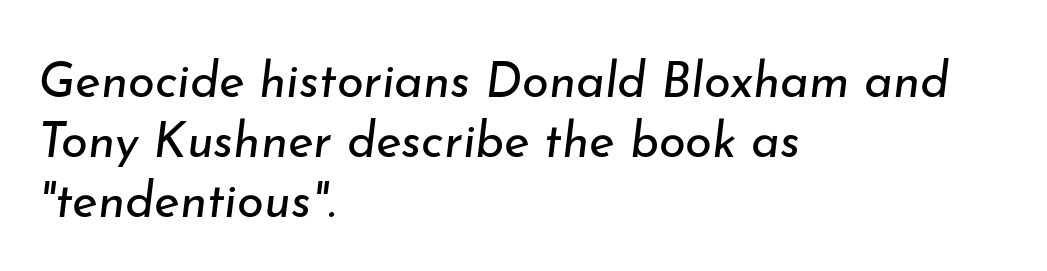
The string is rendered with underlining switched off. Tracking here is standard; glyphs follow each other at the usual distance. The letters advance in unequal steps, a hallmark of proportional type. Which margin do the lines hug? The left one — the right edge is uneven. Italic? Definitely — the glyphs are oblique.
